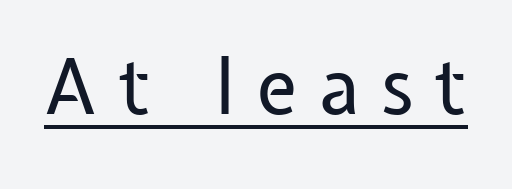
{"serif": "no", "italic": "no", "bold": "no", "weight": "regular", "width": "normal", "stroke_contrast": "low", "x_height": "medium", "monospaced": "no", "underline": "yes", "letter_spacing": "wide", "letter_spacing_em": 0.28, "glyph_px": 77}
